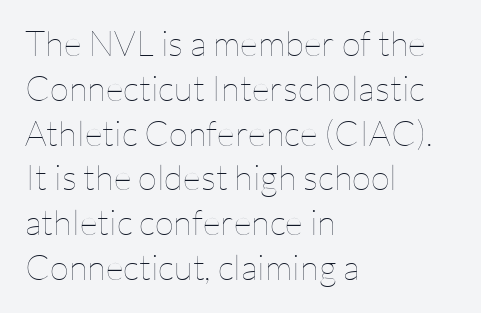
The image shows 35 px thin type, upright; set left-aligned, normal line spacing (1.28x), normal letter spacing, not underlined; low stroke contrast and a medium x-height.
